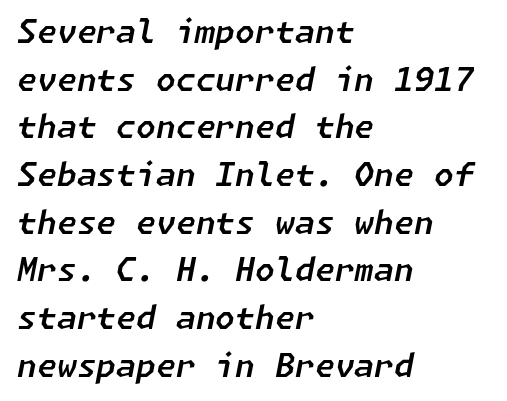
Q: Is the text italic (slanted)? A: Yes, it leans right by about 11 degrees.
Q: Is the text underlined? A: No.
Q: How is the paragraph aligned? A: Left-aligned.
Q: Is the spacing between letters normal or unusually wide? A: Normal.
Q: Is the spacing between lines tight, normal or loose? A: Normal.
Q: Width (condensed, normal, or wide)? A: Normal.
Q: Stroke contrast? A: Low.
Q: x-height? A: Medium.
